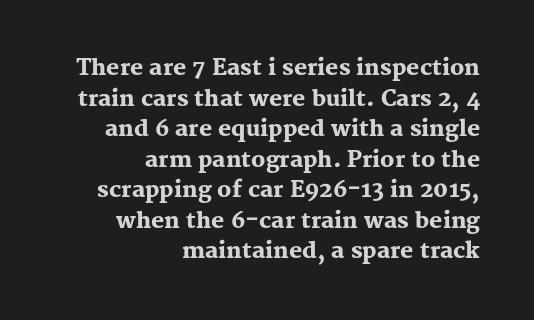
Q: Is the text bold? A: Yes.
Q: Is the text italic (slanted)? A: No, it is upright.
Q: Is the text underlined? A: No.
Q: How is the paragraph aligned? A: Right-aligned.
Q: Is the spacing between letters normal or unusually wide? A: Normal.
Q: Is the spacing between lines tight, normal or loose? A: Normal.
